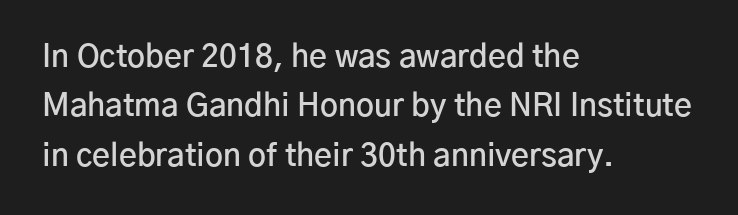
{"serif": "no", "italic": "no", "bold": "semi", "weight": "semibold", "width": "normal", "stroke_contrast": "low", "x_height": "medium", "monospaced": "no", "underline": "no", "align": "left", "line_spacing": "normal", "line_spacing_ratio": 1.59, "letter_spacing": "normal", "letter_spacing_em": 0.0, "glyph_px": 31}
